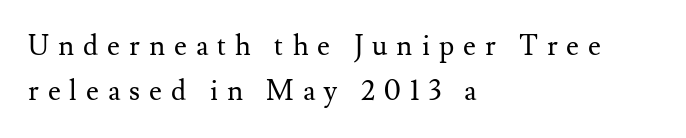
Q: Is the text bold? A: No.
Q: Is the text italic (slanted)? A: No, it is upright.
Q: Is the typeface a serif or a sans-serif typeface? A: Serif.
Q: Is the text underlined? A: No.
Q: How is the paragraph aligned? A: Left-aligned.
Q: Is the spacing between letters normal or unusually wide? A: Unusually wide.
Q: Is the spacing between lines tight, normal or loose? A: Normal.
Q: Width (condensed, normal, or wide)? A: Normal.
Q: Stroke contrast? A: Medium.
Q: x-height? A: Small.
Q: Monospaced? A: No.
